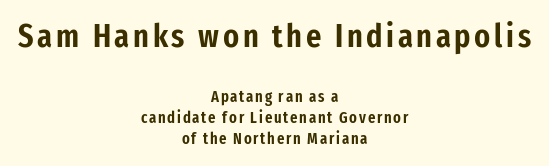
Q: Is the text italic (slanted)? A: No, it is upright.
Q: Is the typeface a serif or a sans-serif typeface? A: Sans-serif.
Q: Is the text underlined? A: No.
Q: How is the paragraph aligned? A: Centered.
Q: Is the spacing between lines tight, normal or loose? A: Normal.
Q: Which block of text is set in a larger size, the first (top) or the second (bottom)? A: The first (top) one.
Q: Width (condensed, normal, or wide)? A: Condensed.
Q: Stroke contrast? A: Low.
Q: x-height? A: Medium.
Q: Monospaced? A: No.
